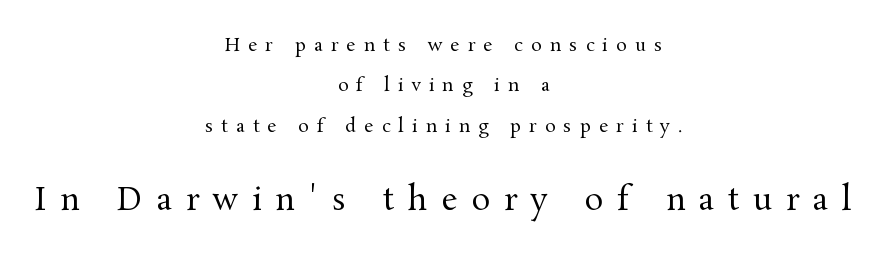
{"serif": "yes", "italic": "no", "bold": "no", "weight": "regular", "width": "normal", "stroke_contrast": "medium", "x_height": "medium", "monospaced": "no", "underline": "no", "align": "center", "line_spacing": "loose", "line_spacing_ratio": 2.24, "letter_spacing": "wide", "letter_spacing_em": 0.45, "larger_block": "second", "size_ratio": 1.72, "glyph_px": 31}
